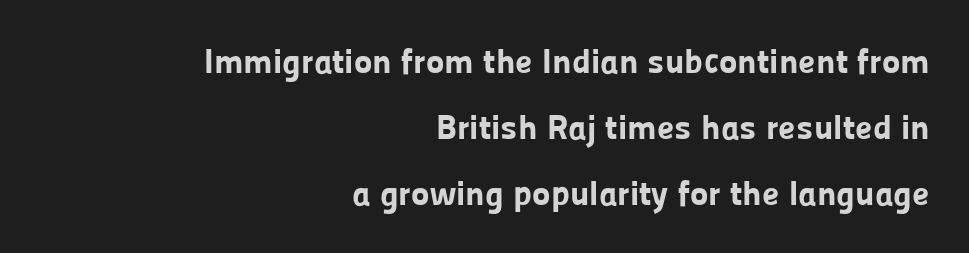
The letters advance in unequal steps, a hallmark of proportional type. Is the letter spacing exaggerated? No — it looks like the ordinary default. The face used here is a sans, in the tradition of grotesques and geometrics. It's the straight-up-and-down kind of type. The letters are bold, with thick, heavy strokes. Alignment: flush right.
